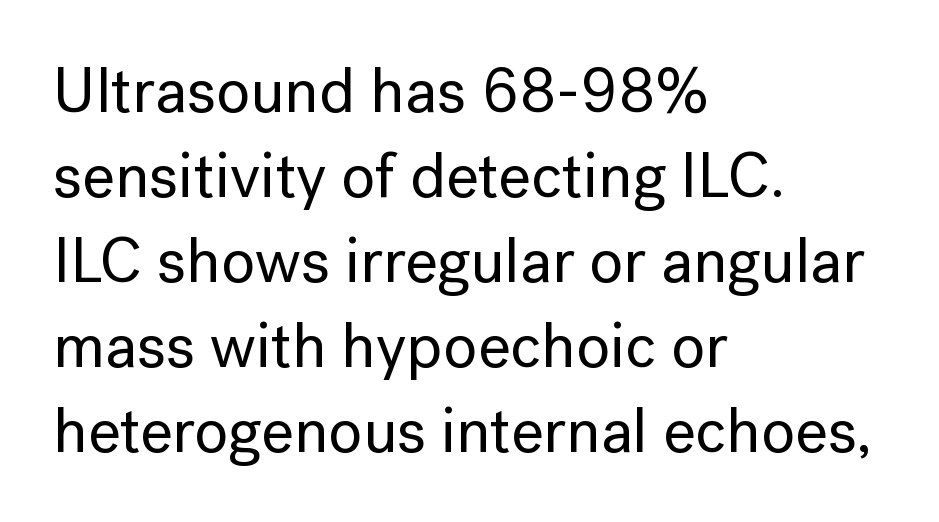
The leading is moderate, giving the passage an even texture. The paragraph has a hard left edge and a soft right edge. Observe the absence of serifs on each vertical stroke in this sample. The tracking reads as untouched default to a designer's eye. Any mark beneath the type? The region is blank. The font's upright variant was chosen for this text.
